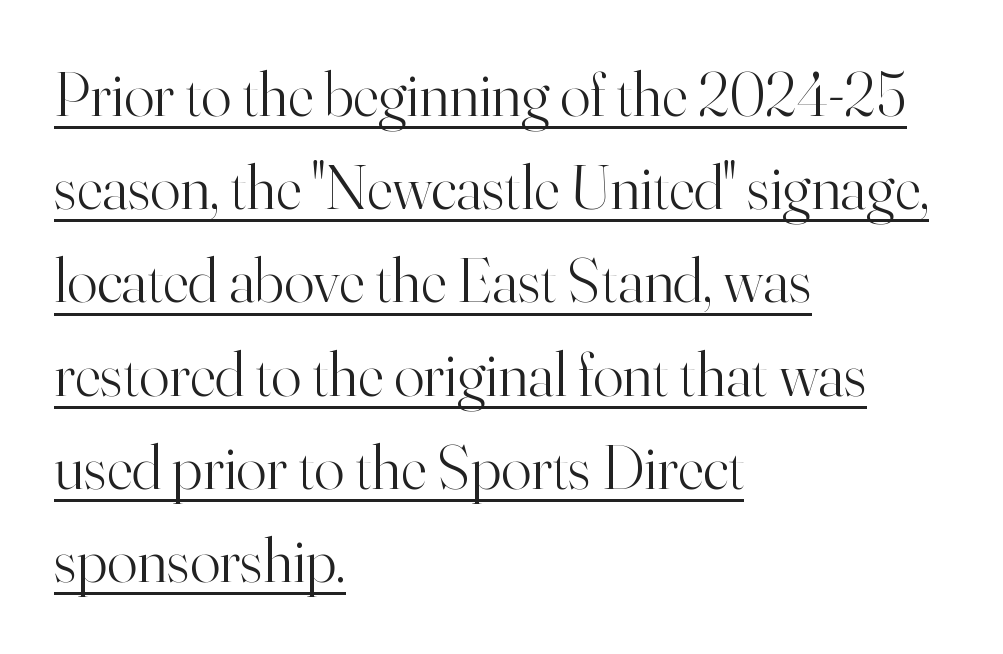
Q: Is the text bold? A: No.
Q: Is the text italic (slanted)? A: No, it is upright.
Q: Is the typeface a serif or a sans-serif typeface? A: Serif.
Q: Is the text underlined? A: Yes.
Q: How is the paragraph aligned? A: Left-aligned.
Q: Is the spacing between letters normal or unusually wide? A: Normal.
Q: Is the spacing between lines tight, normal or loose? A: Normal.
Q: Width (condensed, normal, or wide)? A: Normal.
Q: Stroke contrast? A: High.
Q: x-height? A: Small.
Q: Monospaced? A: No.
